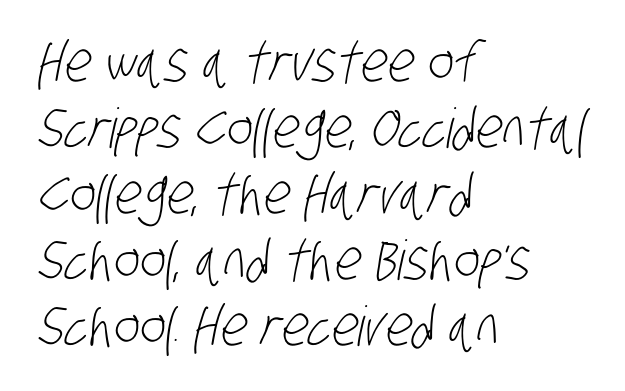
{"serif": "no", "bold": "no", "weight": "light", "width": "condensed", "stroke_contrast": "low", "x_height": "large", "monospaced": "no", "underline": "no", "align": "left", "line_spacing_ratio": 1.2, "letter_spacing": "normal", "letter_spacing_em": 0.0, "glyph_px": 55}
